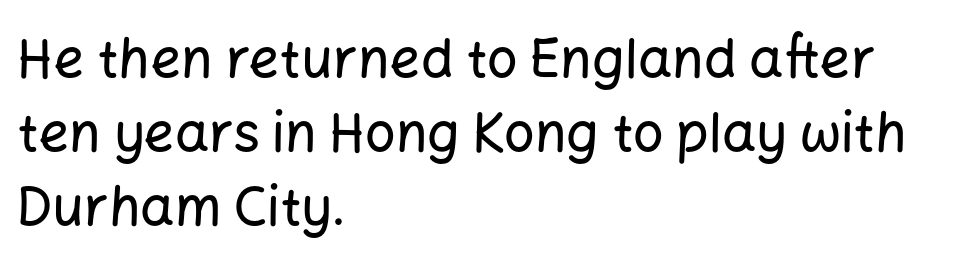
The image shows 54 px sans-serif type, upright; set left-aligned, normal line spacing (1.37x), normal letter spacing, not underlined; low stroke contrast and a medium x-height.
